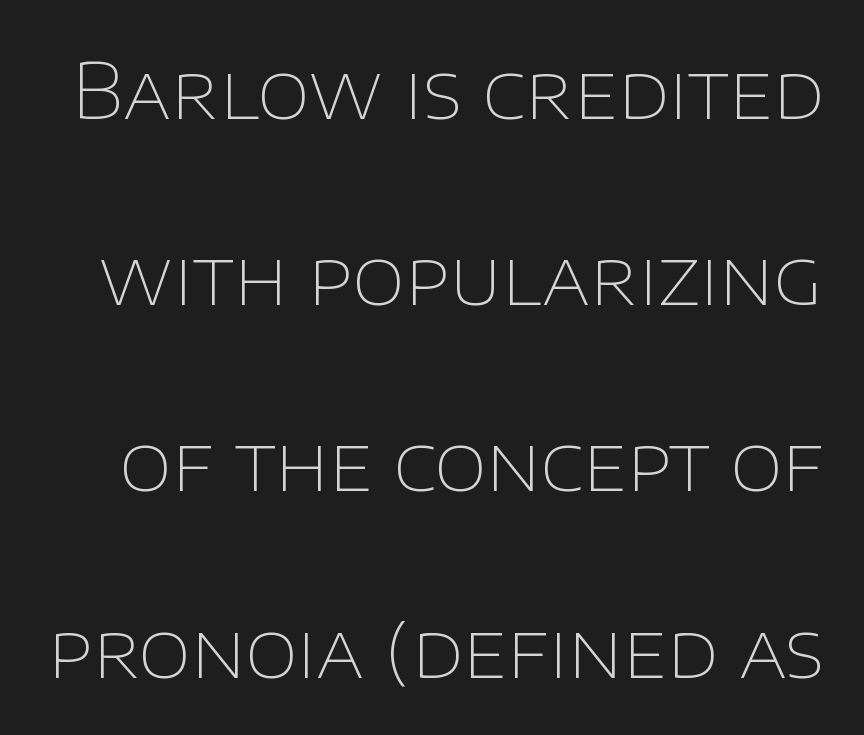
{"serif": "no", "italic": "no", "bold": "no", "weight": "thin", "width": "normal", "stroke_contrast": "low", "x_height": "large", "monospaced": "no", "underline": "no", "line_spacing": "loose", "line_spacing_ratio": 2.45, "letter_spacing": "normal", "letter_spacing_em": 0.0, "glyph_px": 76}
